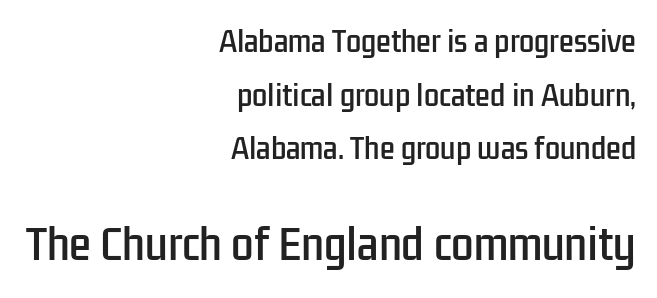
{"serif": "no", "italic": "no", "width": "condensed", "stroke_contrast": "low", "x_height": "medium", "monospaced": "no", "underline": "no", "align": "right", "line_spacing": "loose", "line_spacing_ratio": 1.99, "letter_spacing": "normal", "letter_spacing_em": 0.0, "larger_block": "second", "size_ratio": 1.48, "glyph_px": 40}
